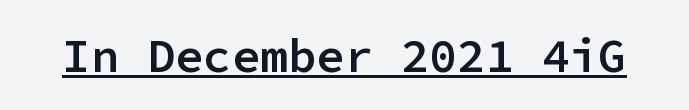
Q: Is the text bold? A: Semi-bold.
Q: Is the text italic (slanted)? A: No, it is upright.
Q: Is the typeface a serif or a sans-serif typeface? A: Sans-serif.
Q: Is the text underlined? A: Yes.
Q: Is the spacing between letters normal or unusually wide? A: Normal.
Q: Width (condensed, normal, or wide)? A: Normal.
Q: Stroke contrast? A: Low.
Q: x-height? A: Medium.
Q: Monospaced? A: Yes.
